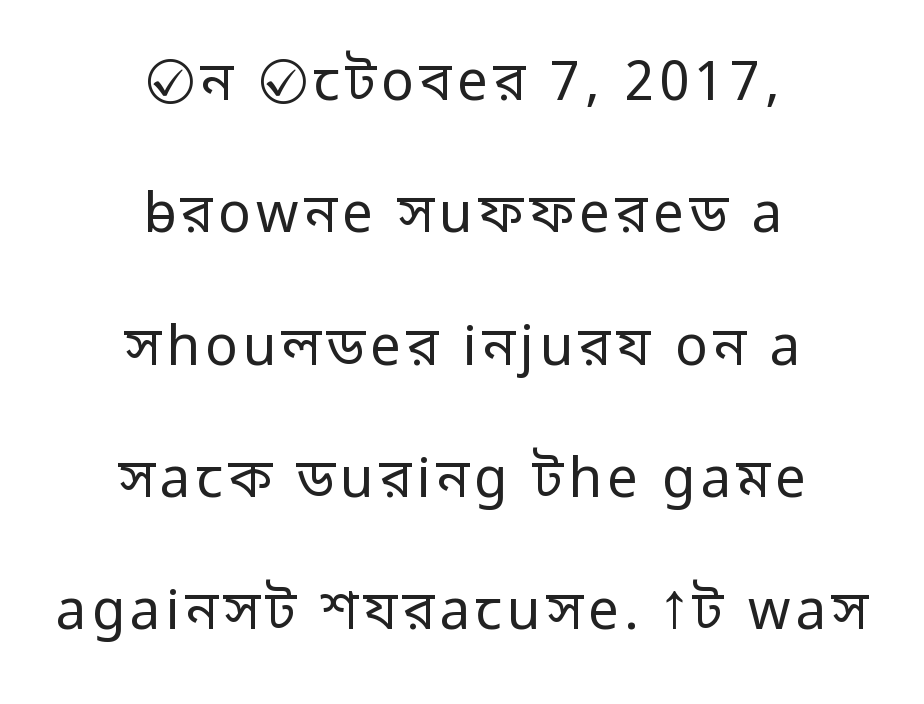
No feet cap the strokes, marking this as sans-serif type. Horizontal bands of white between lines are thick stripes. Caption: face not bold, strokes unweighted. Tall strokes in this sample are plumb rather than angled. Here the designer chose a conventional face with non-uniform glyph widths.
